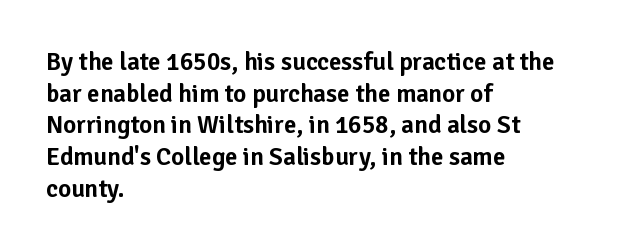
The image shows 25 px text type, upright; set left-aligned, normal line spacing (1.27x), normal letter spacing, not underlined.
